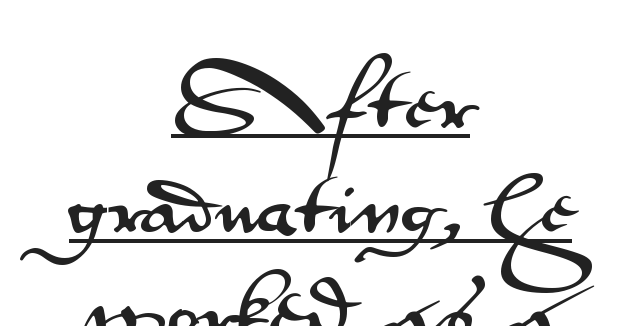
Q: Is the text italic (slanted)? A: Yes.
Q: Is the typeface a serif or a sans-serif typeface? A: Sans-serif.
Q: Is the text underlined? A: Yes.
Q: How is the paragraph aligned? A: Centered.
Q: Is the spacing between letters normal or unusually wide? A: Normal.
Q: Is the spacing between lines tight, normal or loose? A: Normal.
Q: Width (condensed, normal, or wide)? A: Wide.
Q: Stroke contrast? A: Medium.
Q: x-height? A: Small.
Q: Monospaced? A: No.
